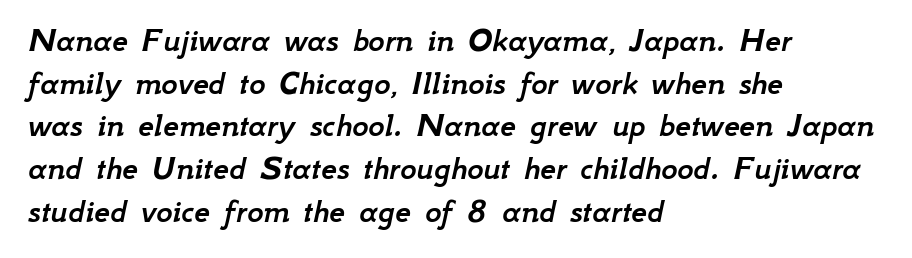
The image shows 35 px text type, italic (leaning right); set left-aligned, line spacing 1.22x, normal letter spacing, not underlined; low stroke contrast and a small x-height.
